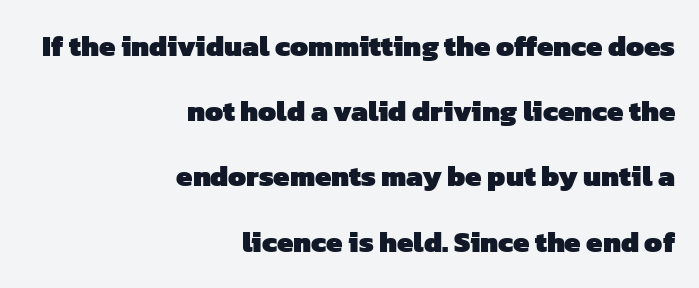
{"serif": "no", "bold": "yes", "weight": "heavy", "width": "normal", "stroke_contrast": "low", "x_height": "medium", "monospaced": "no", "underline": "no", "align": "right", "line_spacing": "loose", "line_spacing_ratio": 2.25, "letter_spacing": "normal", "letter_spacing_em": 0.0, "glyph_px": 29}
